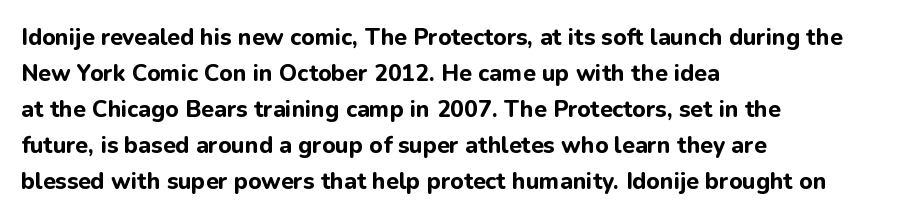
Notice how descenders clear the ascenders below comfortably — that's standard leading. The sample has been set heavy, in full bold. Italic? Not at all — the glyphs are vertical. A bare baseline throughout the passage. The rag falls on the right side of this text block. Inter-character spacing is left at the font's built-in metrics.
